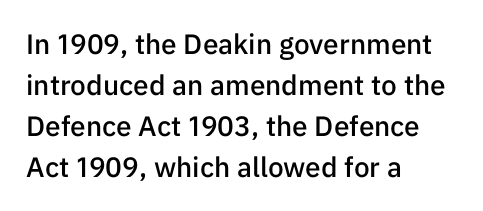
Caption: standard tracking, unaltered. Grotesque or geometric, the face here clearly has no serifs. The letters stand upright; this is a roman face. How heavy is the stroke? Medium-heavy — a semibold, shy of bold. Reading down the column, the eye jumps a familiar distance to each next line. The passage shown is not underscored anywhere.
